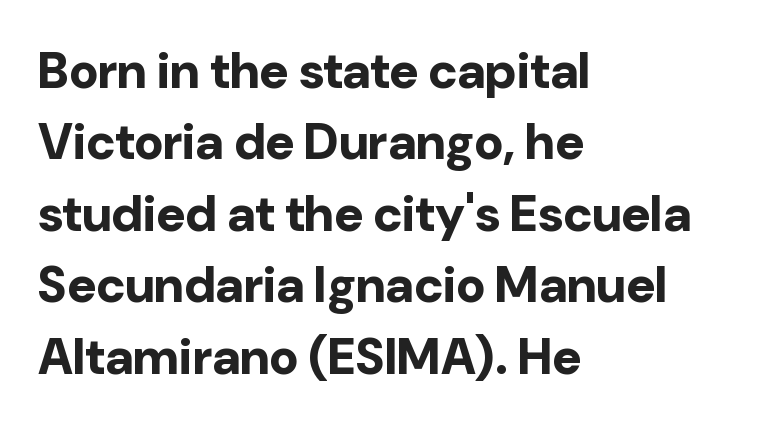
Are there feet on the stems? There aren't — it's a sans. Looks like regular typesetting: each glyph gets only the width it needs. When letters stand straight like this, we call the style roman or upright. Notice how the passage keeps a crisp vertical edge on the left only.
